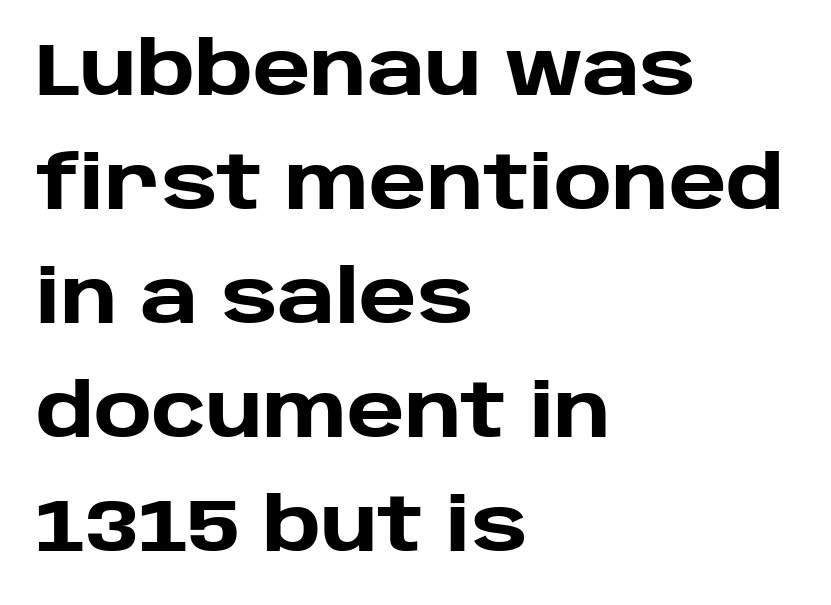
Q: Is the text bold? A: Yes.
Q: Is the text italic (slanted)? A: No, it is upright.
Q: Is the typeface a serif or a sans-serif typeface? A: Sans-serif.
Q: Is the text underlined? A: No.
Q: How is the paragraph aligned? A: Left-aligned.
Q: Is the spacing between letters normal or unusually wide? A: Normal.
Q: Is the spacing between lines tight, normal or loose? A: Normal.
Q: Width (condensed, normal, or wide)? A: Normal.
Q: Stroke contrast? A: Low.
Q: x-height? A: Large.
Q: Monospaced? A: No.
